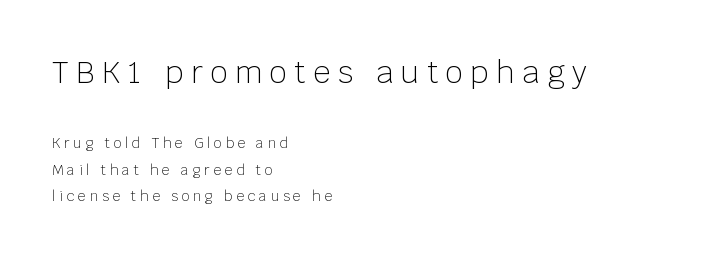
{"serif": "no", "italic": "no", "bold": "no", "weight": "light", "width": "normal", "stroke_contrast": "low", "x_height": "large", "monospaced": "no", "underline": "no", "align": "left", "line_spacing": "loose", "line_spacing_ratio": 1.9, "letter_spacing": "wide", "letter_spacing_em": 0.26, "larger_block": "first", "size_ratio": 2.14, "glyph_px": 30}
